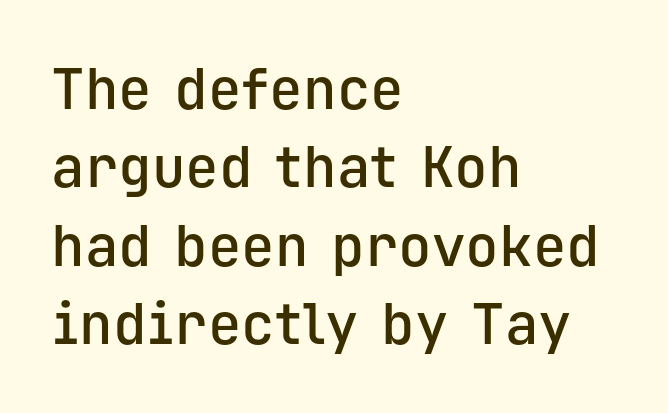
Q: Is the text bold? A: Semi-bold.
Q: Is the text italic (slanted)? A: No, it is upright.
Q: Is the typeface a serif or a sans-serif typeface? A: Sans-serif.
Q: Is the text underlined? A: No.
Q: How is the paragraph aligned? A: Left-aligned.
Q: Is the spacing between letters normal or unusually wide? A: Normal.
Q: Is the spacing between lines tight, normal or loose? A: Normal.
Q: Width (condensed, normal, or wide)? A: Normal.
Q: Stroke contrast? A: Low.
Q: x-height? A: Medium.
Q: Monospaced? A: Yes.
